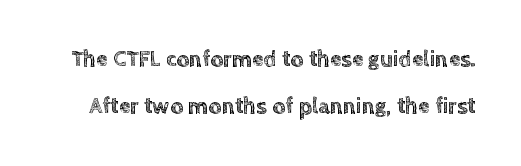
Q: Is the text italic (slanted)? A: No, it is upright.
Q: Is the text underlined? A: No.
Q: Is the spacing between letters normal or unusually wide? A: Normal.
Q: Is the spacing between lines tight, normal or loose? A: Loose.
